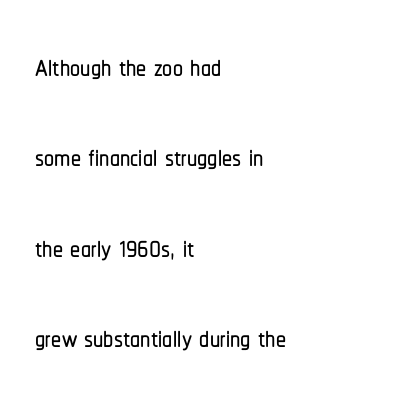
Designer's note — italics off, roman on. This sample has the flowing, uneven cadence of proportional lettering. The letters carry no serifs — their stems end cleanly without finishing strokes. The specimen omits any rule beneath the text block's lines.
